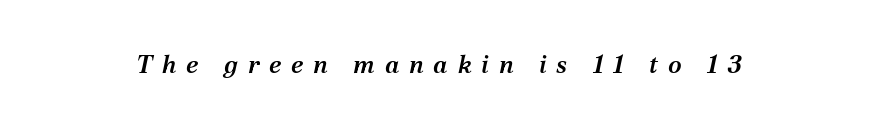
Q: Is the text bold? A: Semi-bold.
Q: Is the text italic (slanted)? A: Yes, it leans right by about 12 degrees.
Q: Is the text underlined? A: No.
Q: Is the spacing between letters normal or unusually wide? A: Unusually wide.
